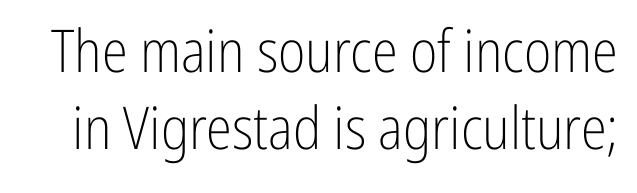
The image shows 59 px light, condensed sans-serif type, upright; set normal line spacing (1.3x), normal letter spacing, not underlined; low stroke contrast and a medium x-height.
